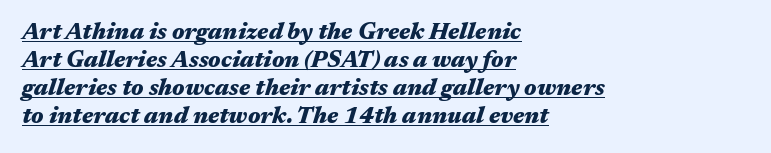
The image shows 23 px bold type, italic (leaning right); set left-aligned, line spacing 1.22x, normal letter spacing, underlined.
